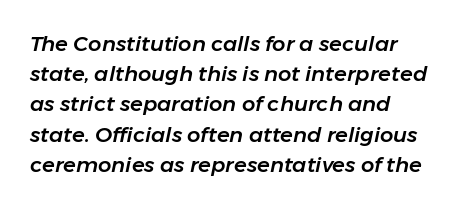
The image shows 21 px text type, italic (leaning right); set left-aligned, normal line spacing (1.44x), normal letter spacing, not underlined.
